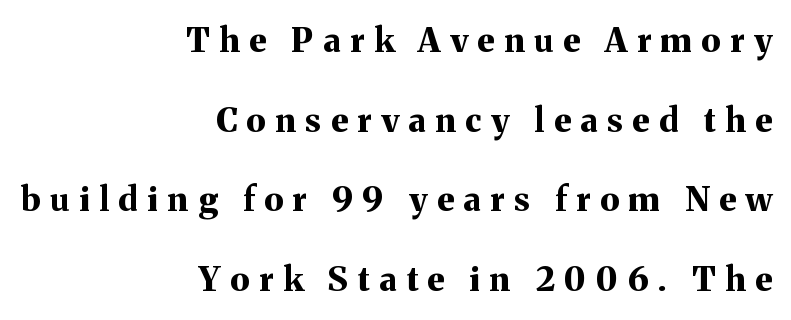
Is there much room between lines? Yes — plenty of vertical air separates them. This rendering uses right alignment, leaving the left contour irregular. Stroke terminals: seriffed. Heft: maximum for text — a bold. The letters stand straight up with perfectly vertical stems. The passage shown has open, widely tracked lettering throughout.
